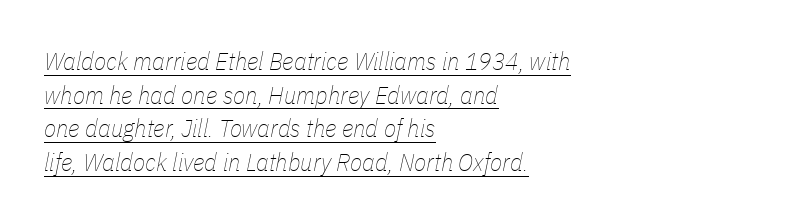
Q: Is the text bold? A: No.
Q: Is the text italic (slanted)? A: Yes, it leans right by about 11 degrees.
Q: Is the text underlined? A: Yes.
Q: How is the paragraph aligned? A: Left-aligned.
Q: Is the spacing between letters normal or unusually wide? A: Normal.
Q: Is the spacing between lines tight, normal or loose? A: Normal.
